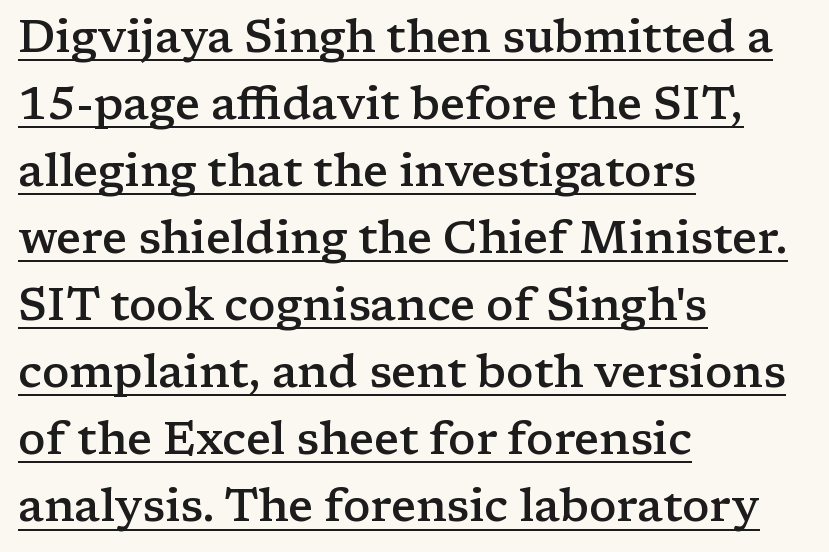
The image shows 45 px semibold, wide serif type, upright; set left-aligned, normal line spacing (1.49x), normal letter spacing, underlined; low stroke contrast and a medium x-height.
